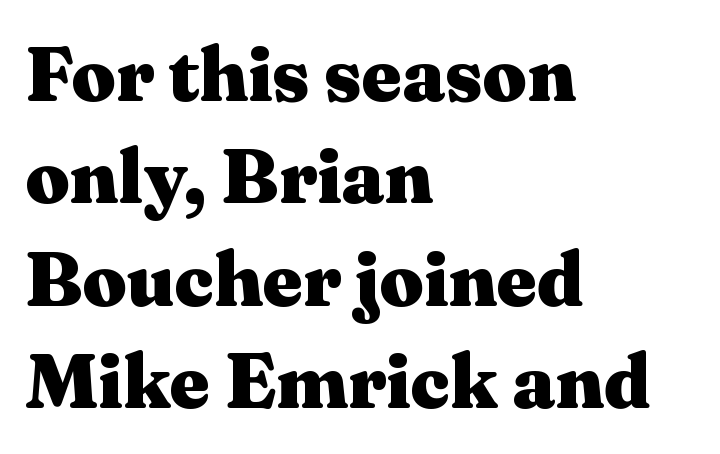
This sample keeps an unexceptional amount of space between lines. Note the varied advance widths — an 'i' is clearly narrower than an 'm'. The font is running at its bold setting. The glyphs are unaccompanied by any horizontal stroke below them. Italic? Not at all — the glyphs are vertical. Short note: letters normally spaced.
